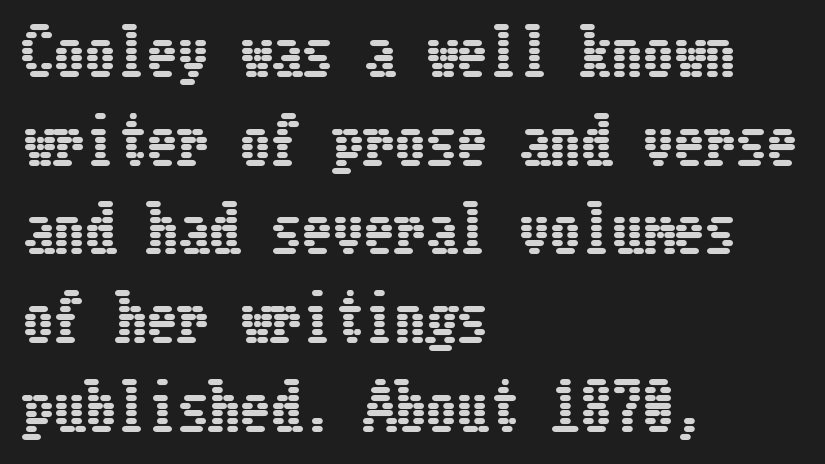
Baseline-to-baseline distance is the conventional proportion of letter height. Descenders are the only things crossing below the line. Here the glyphs are tracked normally, forming tight word shapes. Does the lettering tilt? It doesn't — this is upright.
